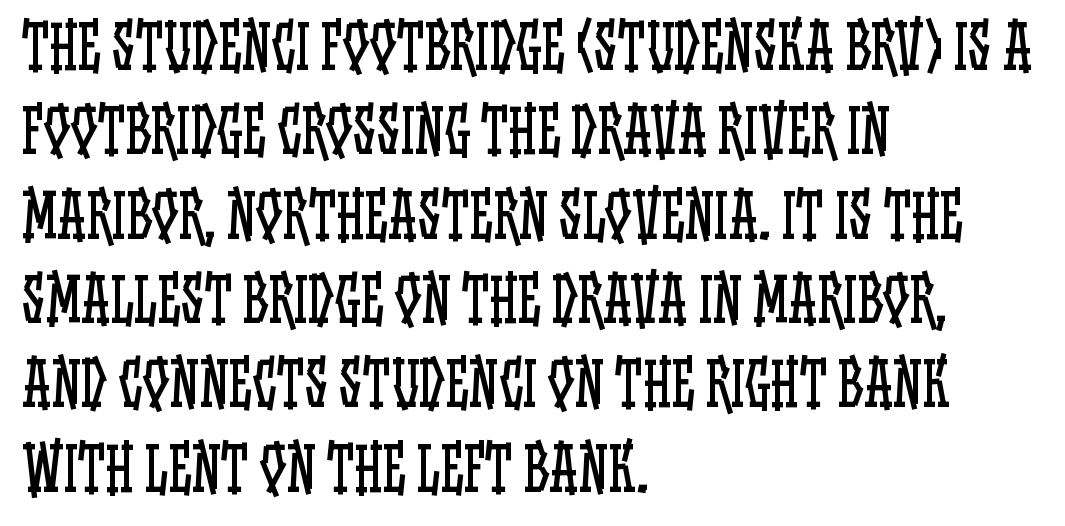
The image shows 59 px regular-weight, condensed type, upright; set left-aligned, normal line spacing (1.43x), normal letter spacing, not underlined; low stroke contrast and a large x-height.
